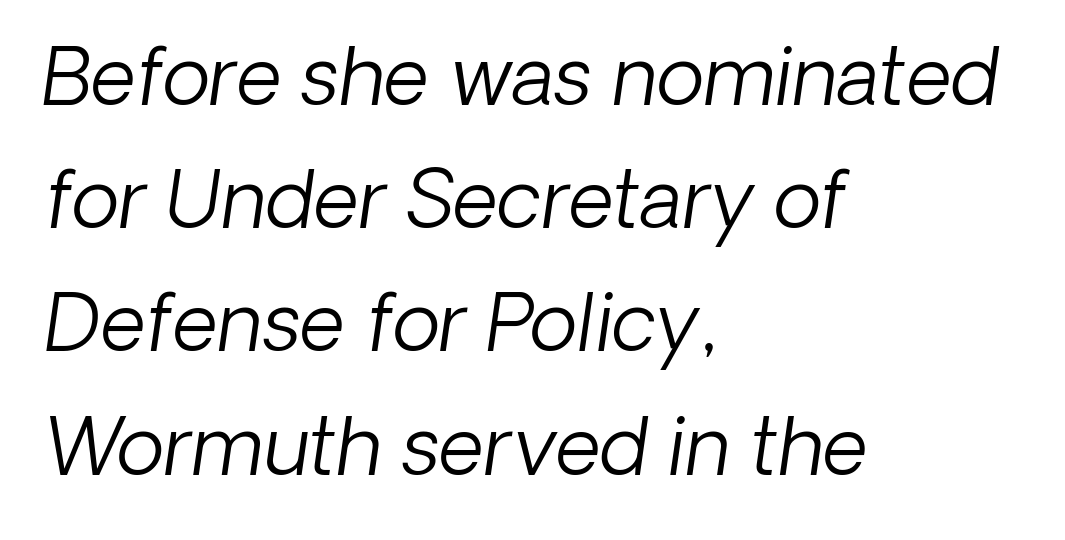
Character widths vary here, with narrow letters taking less room than wide ones. Letters rest on an invisible, unmarked baseline. Evenly set lines give the paragraph a standard silhouette. If you drew a ruler down the left edge, every line would touch it.
